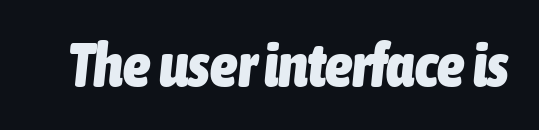
Q: Is the text bold? A: Yes.
Q: Is the text italic (slanted)? A: Yes, it leans right by about 6 degrees.
Q: Is the text underlined? A: No.
Q: Is the spacing between letters normal or unusually wide? A: Normal.
Q: Width (condensed, normal, or wide)? A: Condensed.
Q: Stroke contrast? A: Low.
Q: x-height? A: Medium.
Q: Monospaced? A: No.
